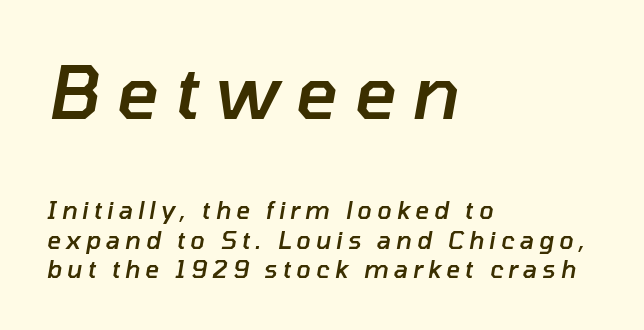
Q: Is the text bold? A: Semi-bold.
Q: Is the text italic (slanted)? A: Yes, it leans right by about 10 degrees.
Q: Is the text underlined? A: No.
Q: How is the paragraph aligned? A: Left-aligned.
Q: Is the spacing between letters normal or unusually wide? A: Unusually wide.
Q: Which block of text is set in a larger size, the first (top) or the second (bottom)? A: The first (top) one.
Q: Width (condensed, normal, or wide)? A: Normal.
Q: Stroke contrast? A: Low.
Q: x-height? A: Medium.
Q: Monospaced? A: No.
